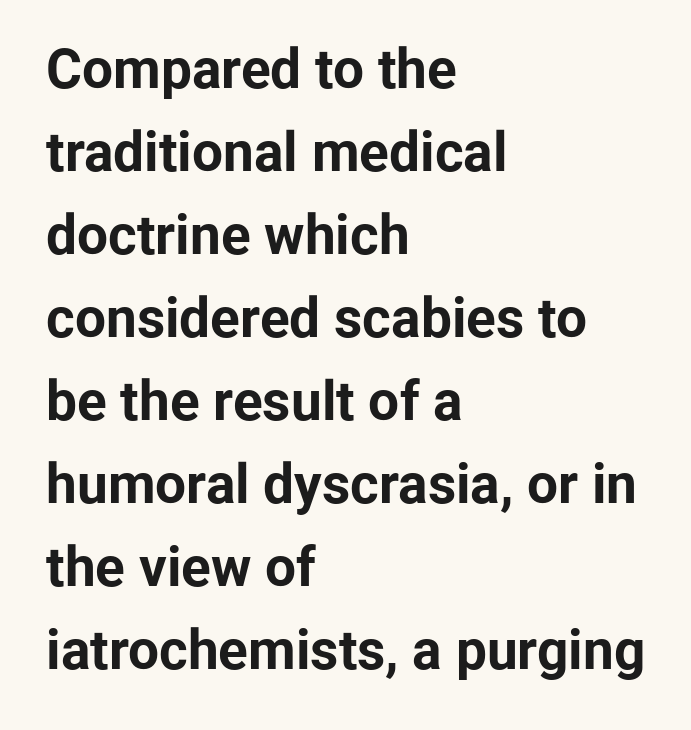
{"serif": "no", "italic": "no", "bold": "yes", "weight": "bold", "width": "normal", "stroke_contrast": "low", "x_height": "medium", "monospaced": "no", "underline": "no", "align": "left", "line_spacing": "normal", "line_spacing_ratio": 1.51, "letter_spacing": "normal", "letter_spacing_em": 0.0, "glyph_px": 55}
